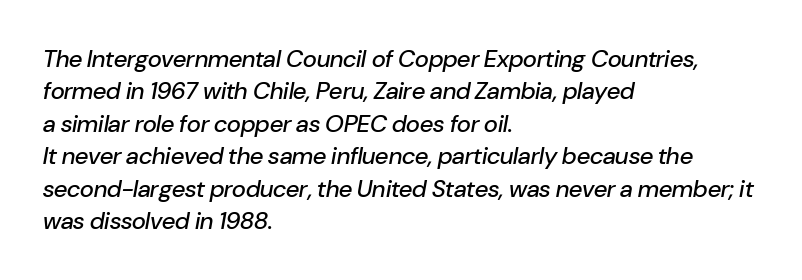
{"italic": "yes", "lean": "right", "slant_degrees": 10, "underline": "no", "align": "left", "line_spacing": "normal", "line_spacing_ratio": 1.35, "letter_spacing": "normal", "letter_spacing_em": 0.0, "glyph_px": 24}
